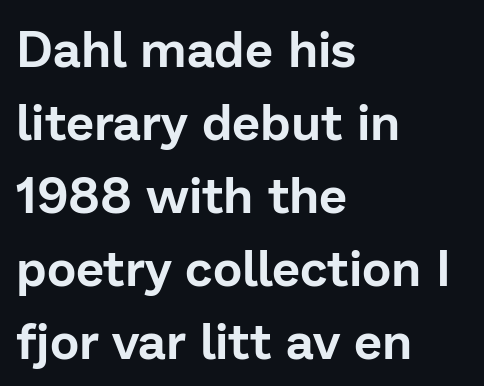
{"serif": "no", "italic": "no", "width": "normal", "stroke_contrast": "low", "x_height": "medium", "monospaced": "no", "underline": "no", "align": "left", "line_spacing": "normal", "line_spacing_ratio": 1.46, "letter_spacing": "normal", "letter_spacing_em": 0.0, "glyph_px": 50}
